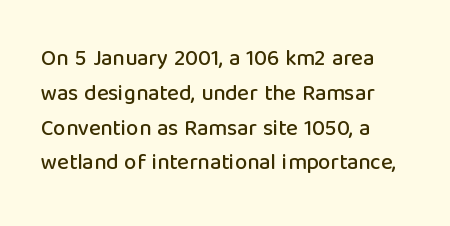
Q: Is the text italic (slanted)? A: No, it is upright.
Q: Is the text underlined? A: No.
Q: How is the paragraph aligned? A: Left-aligned.
Q: Is the spacing between letters normal or unusually wide? A: Normal.
Q: Is the spacing between lines tight, normal or loose? A: Normal.
